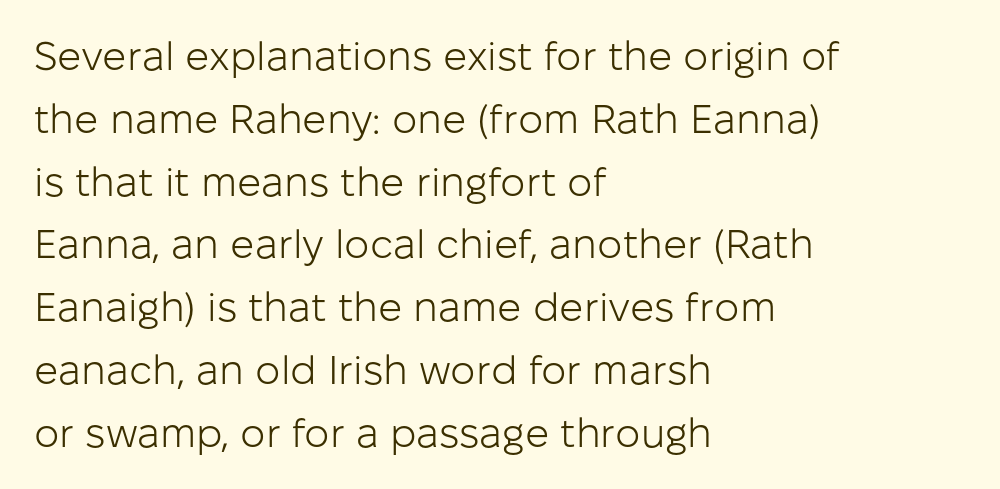
The image shows 40 px light sans-serif type, upright; set left-aligned, normal line spacing (1.57x), normal letter spacing, not underlined; low stroke contrast and a medium x-height.
